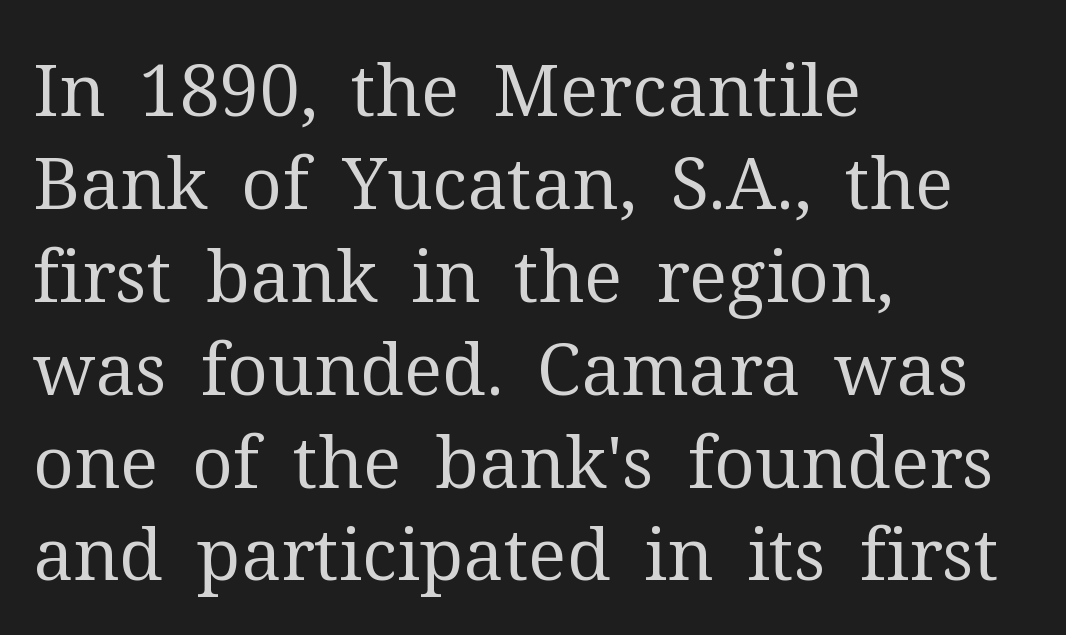
{"serif": "yes", "italic": "no", "bold": "no", "weight": "regular", "width": "normal", "stroke_contrast": "medium", "x_height": "medium", "monospaced": "no", "underline": "no", "align": "left", "line_spacing": "normal", "line_spacing_ratio": 1.29, "letter_spacing": "normal", "letter_spacing_em": 0.0, "glyph_px": 72}
